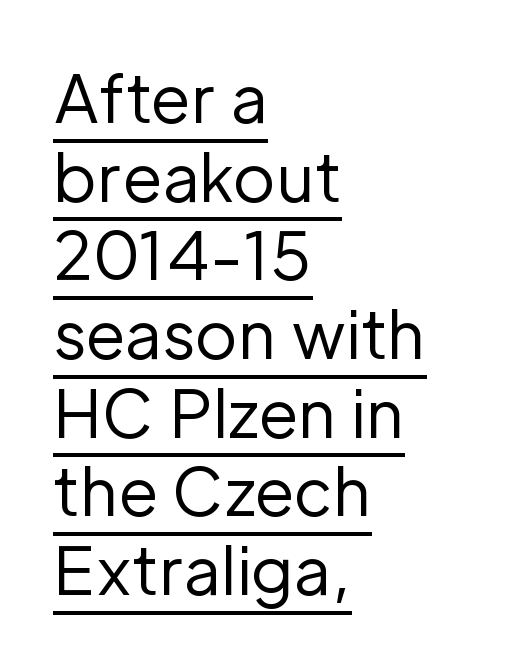
Q: Is the text bold? A: No.
Q: Is the text italic (slanted)? A: No, it is upright.
Q: Is the typeface a serif or a sans-serif typeface? A: Sans-serif.
Q: Is the text underlined? A: Yes.
Q: How is the paragraph aligned? A: Left-aligned.
Q: Is the spacing between letters normal or unusually wide? A: Normal.
Q: Width (condensed, normal, or wide)? A: Normal.
Q: Stroke contrast? A: Low.
Q: x-height? A: Medium.
Q: Monospaced? A: No.
